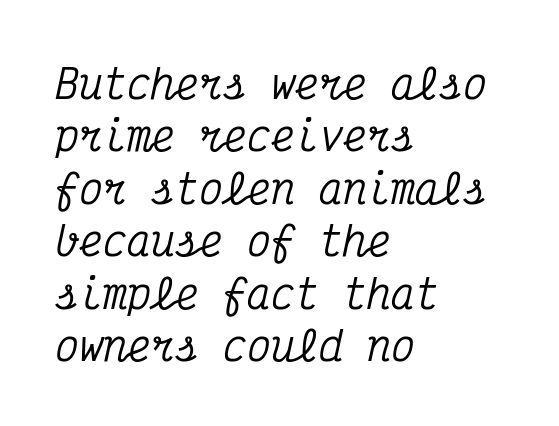
{"serif": "yes", "italic": "yes", "lean": "right", "slant_degrees": 12, "width": "condensed", "stroke_contrast": "medium", "x_height": "medium", "monospaced": "yes", "underline": "no", "align": "left", "line_spacing": "normal", "line_spacing_ratio": 1.31, "letter_spacing": "normal", "letter_spacing_em": 0.0, "glyph_px": 40}
